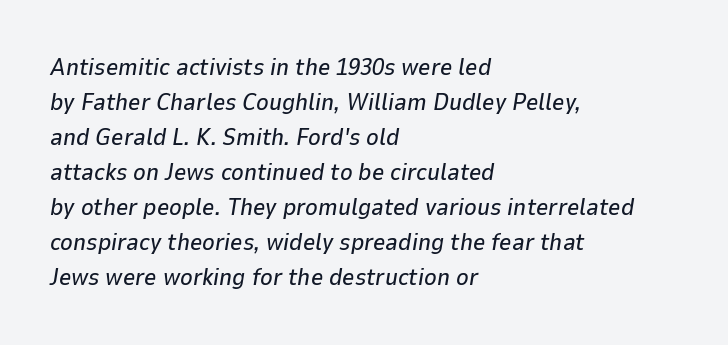
{"italic": "yes", "lean": "right", "slant_degrees": 9, "underline": "no", "align": "left", "line_spacing": "normal", "line_spacing_ratio": 1.46, "letter_spacing": "normal", "letter_spacing_em": 0.0, "glyph_px": 24}
